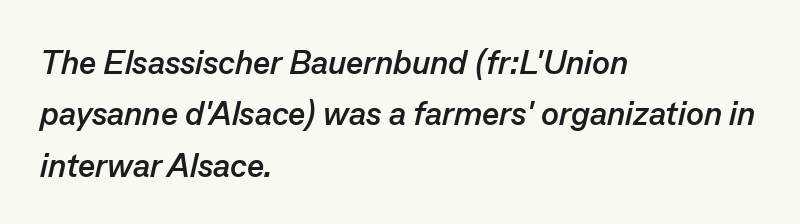
The rows are spaced the way most documents space them. The face used here has the dense, thick strokes of a bold. Spacing verdict: proportional, widths tailored to each character. Horizontal alignment here is leftward, the default for most running prose.
